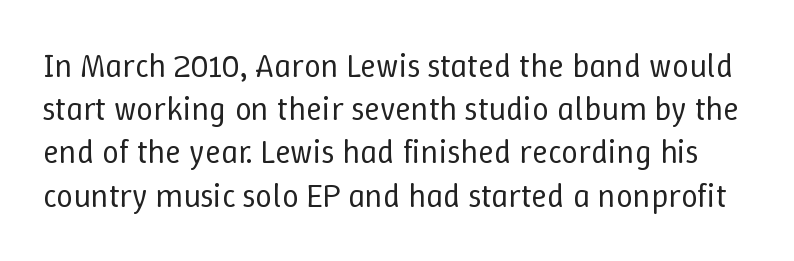
{"italic": "no", "bold": "no", "weight": "regular", "width": "normal", "stroke_contrast": "low", "x_height": "medium", "monospaced": "no", "underline": "no", "line_spacing": "normal", "line_spacing_ratio": 1.31, "letter_spacing": "normal", "letter_spacing_em": 0.0, "glyph_px": 33}
